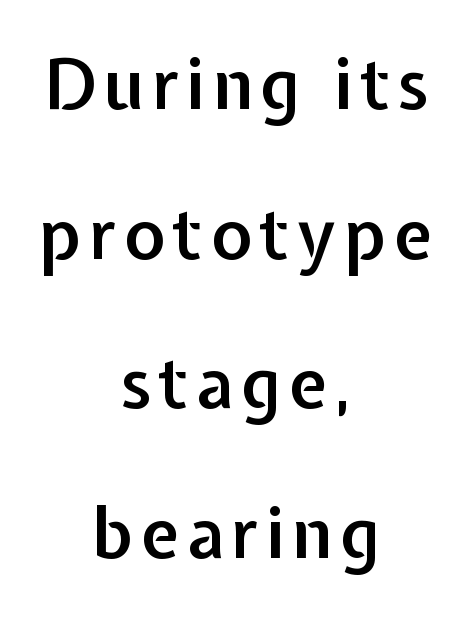
The image shows 69 px semibold sans-serif type, upright; set centered, loose line spacing (2.17x), not underlined; low stroke contrast and a medium x-height.
